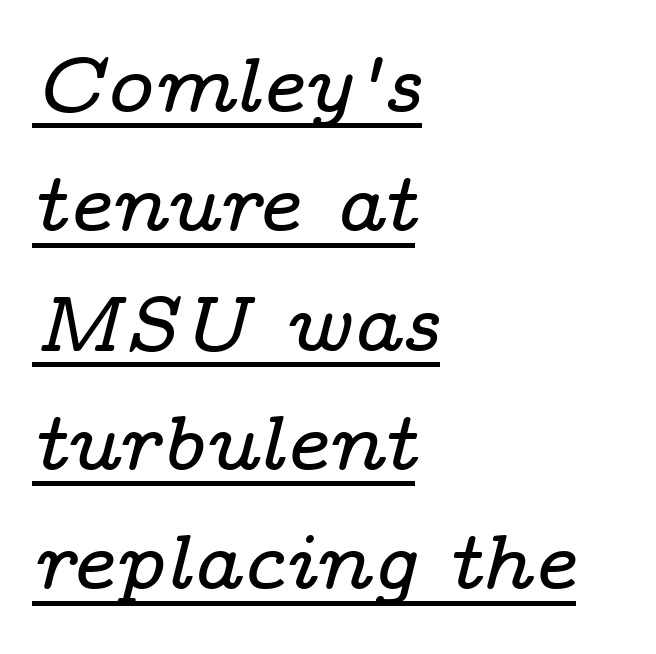
Q: Is the text italic (slanted)? A: Yes, it leans right by about 14 degrees.
Q: Is the typeface a serif or a sans-serif typeface? A: Serif.
Q: Is the text underlined? A: Yes.
Q: How is the paragraph aligned? A: Left-aligned.
Q: Is the spacing between letters normal or unusually wide? A: Normal.
Q: Is the spacing between lines tight, normal or loose? A: Normal.
Q: Width (condensed, normal, or wide)? A: Wide.
Q: Stroke contrast? A: Low.
Q: x-height? A: Medium.
Q: Monospaced? A: No.
